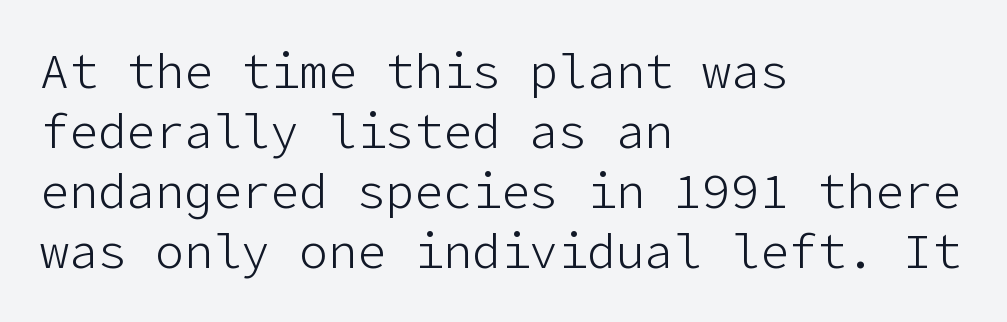
Q: Is the text bold? A: No.
Q: Is the text italic (slanted)? A: No, it is upright.
Q: Is the typeface a serif or a sans-serif typeface? A: Sans-serif.
Q: Is the text underlined? A: No.
Q: How is the paragraph aligned? A: Left-aligned.
Q: Is the spacing between letters normal or unusually wide? A: Normal.
Q: Is the spacing between lines tight, normal or loose? A: Normal.
Q: Width (condensed, normal, or wide)? A: Normal.
Q: Stroke contrast? A: Low.
Q: x-height? A: Medium.
